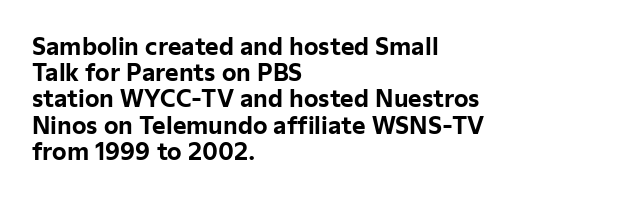
The image shows 23 px bold type, upright; set left-aligned, tight line spacing (1.14x), normal letter spacing, not underlined.
